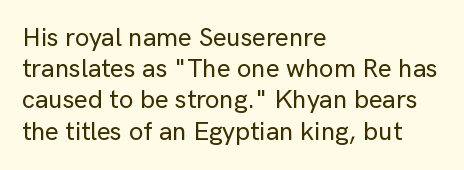
Q: Is the text italic (slanted)? A: No, it is upright.
Q: Is the text underlined? A: No.
Q: How is the paragraph aligned? A: Left-aligned.
Q: Is the spacing between letters normal or unusually wide? A: Normal.
